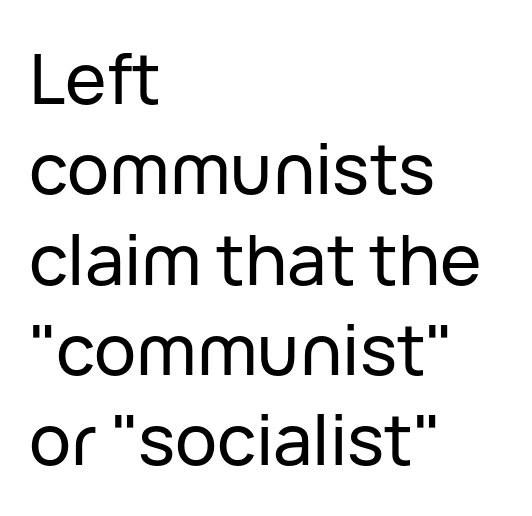
Q: Is the text italic (slanted)? A: No, it is upright.
Q: Is the typeface a serif or a sans-serif typeface? A: Sans-serif.
Q: Is the text underlined? A: No.
Q: How is the paragraph aligned? A: Left-aligned.
Q: Is the spacing between letters normal or unusually wide? A: Normal.
Q: Is the spacing between lines tight, normal or loose? A: Normal.
Q: Width (condensed, normal, or wide)? A: Normal.
Q: Stroke contrast? A: Low.
Q: x-height? A: Medium.
Q: Monospaced? A: No.
